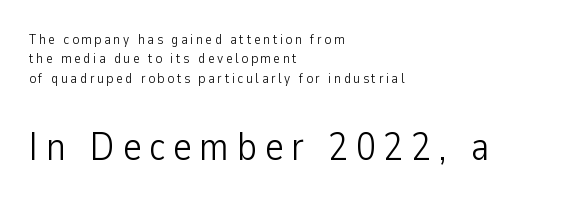
Q: Is the text bold? A: No.
Q: Is the text italic (slanted)? A: No, it is upright.
Q: Is the typeface a serif or a sans-serif typeface? A: Sans-serif.
Q: Is the text underlined? A: No.
Q: How is the paragraph aligned? A: Left-aligned.
Q: Is the spacing between lines tight, normal or loose? A: Normal.
Q: Which block of text is set in a larger size, the first (top) or the second (bottom)? A: The second (bottom) one.
Q: Width (condensed, normal, or wide)? A: Condensed.
Q: Stroke contrast? A: Low.
Q: x-height? A: Medium.
Q: Monospaced? A: No.
